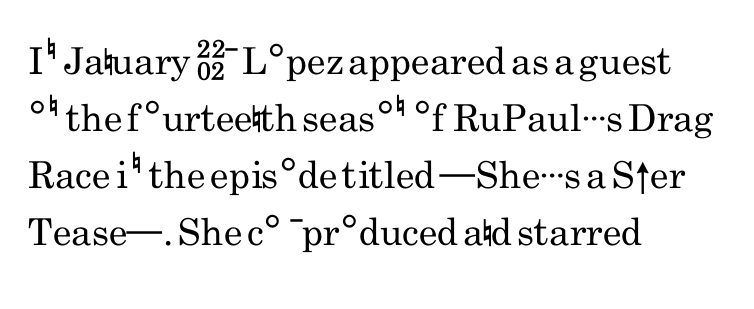
The image shows 37 px regular-weight, condensed sans-serif type, upright; set left-aligned, normal line spacing (1.54x), normal letter spacing, not underlined; low stroke contrast and a small x-height.
